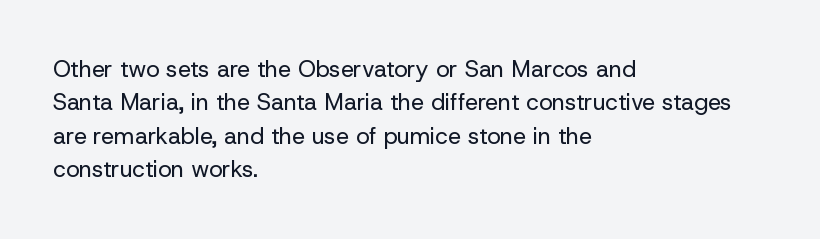
How would I describe the line gaps? Plain and ordinary. Just letters on the line, the space beneath them empty. Alignment: flush left. In terms of posture, this sample is upright.
